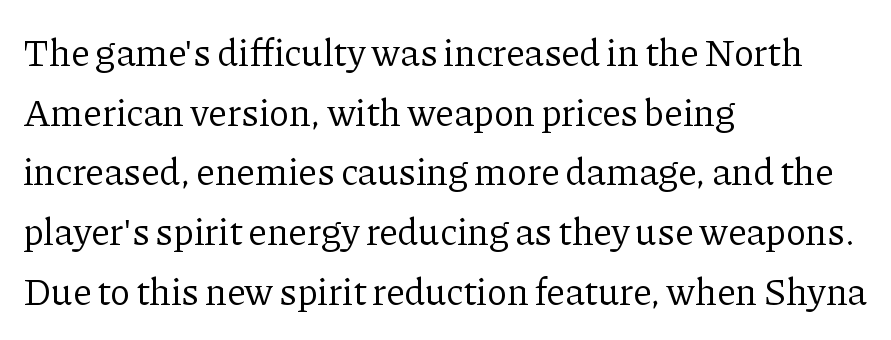
Yep, those are serifs on the letters. A light-to-regular cut is what we see here. Nobody touched the tracking dial on this one. The axis of the letterforms is exactly vertical. The line-height multiplier appears to be the usual default.
